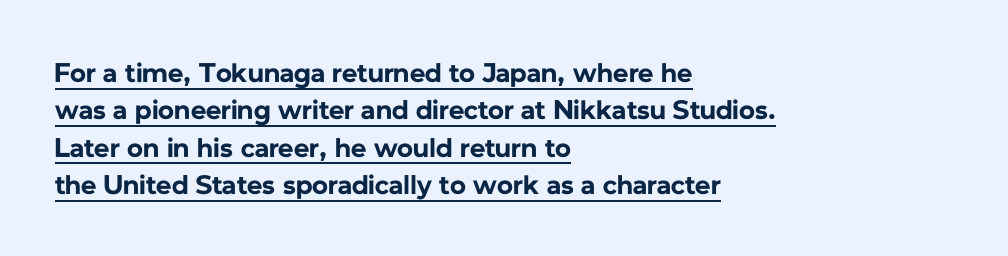
The image shows 27 px bold type, upright; set left-aligned, normal line spacing (1.38x), normal letter spacing, underlined.
